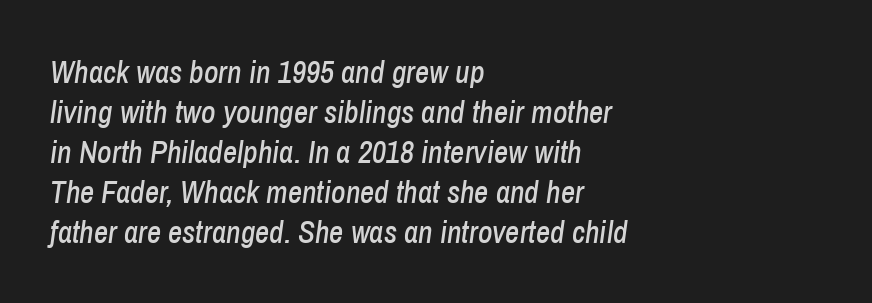
The image shows 31 px condensed type, italic (leaning right); set left-aligned, normal line spacing (1.29x), normal letter spacing, not underlined; low stroke contrast and a medium x-height.
